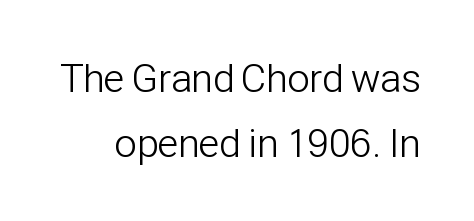
The image shows 40 px light, condensed sans-serif type, upright; set normal line spacing (1.62x), normal letter spacing, not underlined; low stroke contrast and a medium x-height.
